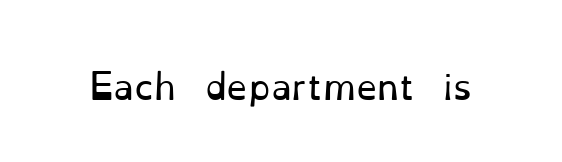
A clean baseline with only descenders dipping below it. Between one letter and the next there's only the usual sliver of space. Heft: none added — not bold. Spacing verdict: proportional, widths tailored to each character.
